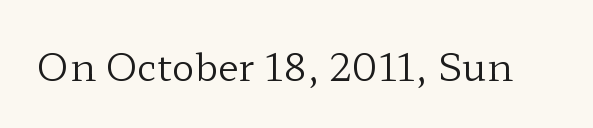
The image shows 38 px regular-weight, wide serif type, upright; set normal letter spacing, not underlined; low stroke contrast and a medium x-height.
